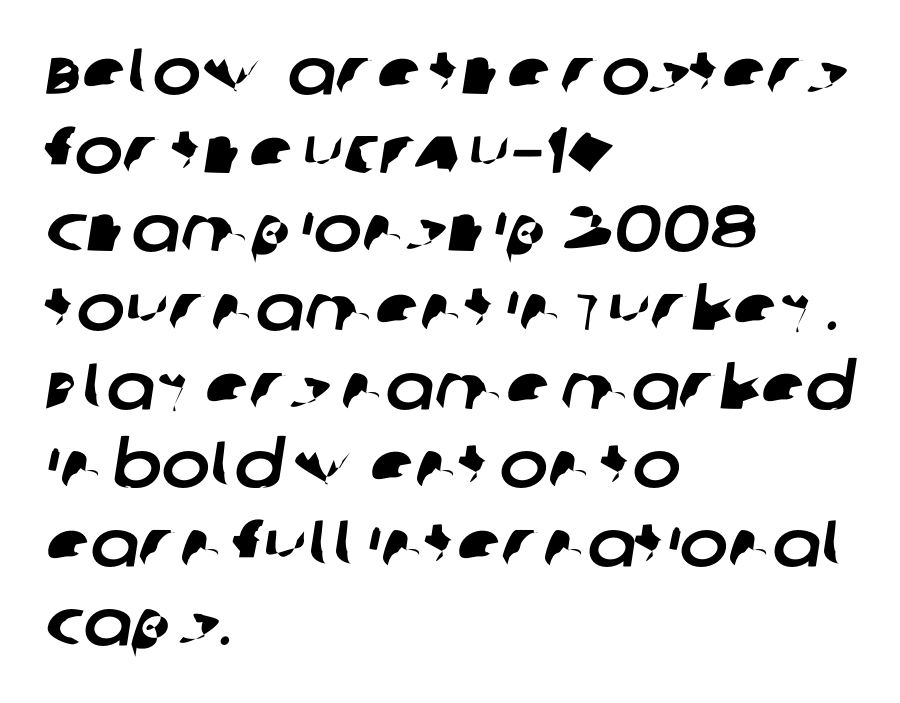
{"serif": "no", "width": "normal", "stroke_contrast": "low", "x_height": "large", "monospaced": "no", "underline": "no", "align": "left", "line_spacing_ratio": 1.21, "letter_spacing": "normal", "letter_spacing_em": 0.0, "glyph_px": 65}
